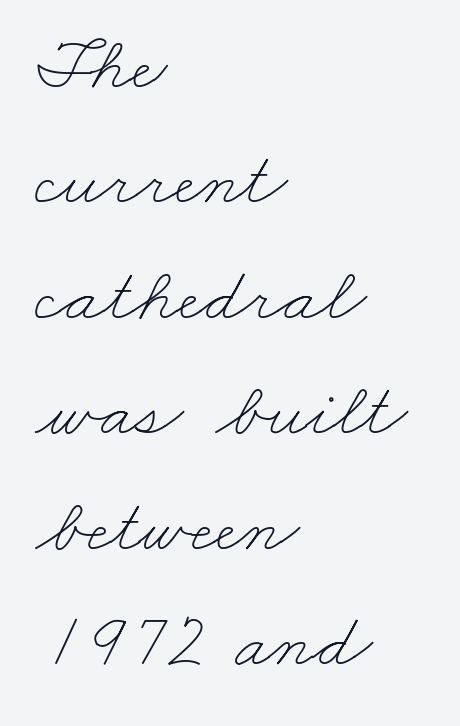
The gaps between neighbouring characters are ordinary and unremarkable. Does the leading feel generous? No, just average. The letters look calm and open, with moderate or lighter stems. The face used here is proportionally spaced, like ordinary book or web type. The text block is weighted toward the left margin, trailing off unevenly rightward.
